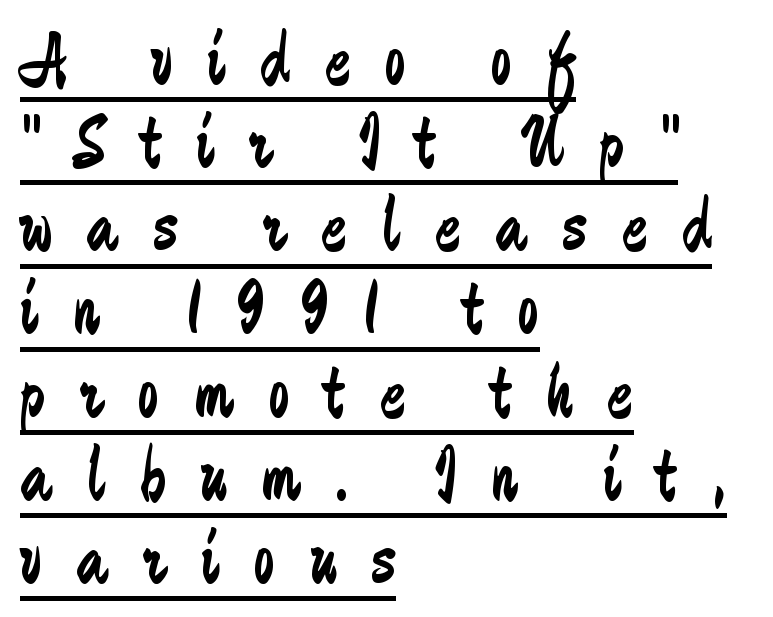
Q: Is the text bold? A: No.
Q: Is the text italic (slanted)? A: Yes.
Q: Is the typeface a serif or a sans-serif typeface? A: Sans-serif.
Q: Is the text underlined? A: Yes.
Q: How is the paragraph aligned? A: Left-aligned.
Q: Is the spacing between letters normal or unusually wide? A: Unusually wide.
Q: Is the spacing between lines tight, normal or loose? A: Tight.
Q: Width (condensed, normal, or wide)? A: Condensed.
Q: Stroke contrast? A: Low.
Q: x-height? A: Medium.
Q: Monospaced? A: No.
